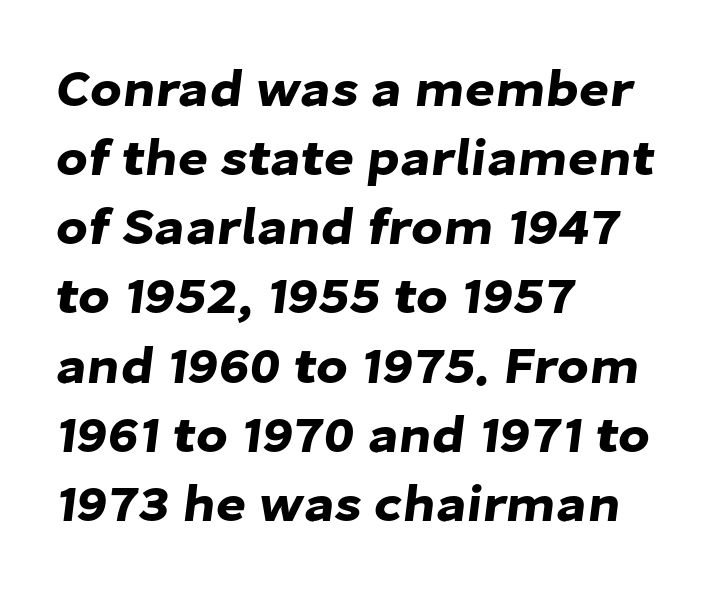
The image shows 52 px sans-serif type; set left-aligned, normal line spacing (1.33x), normal letter spacing, not underlined; low stroke contrast and a medium x-height.
